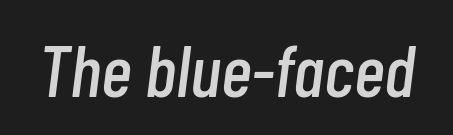
{"italic": "yes", "lean": "right", "slant_degrees": 7, "width": "condensed", "stroke_contrast": "low", "x_height": "medium", "monospaced": "no", "underline": "no", "letter_spacing": "normal", "letter_spacing_em": 0.0, "glyph_px": 74}
